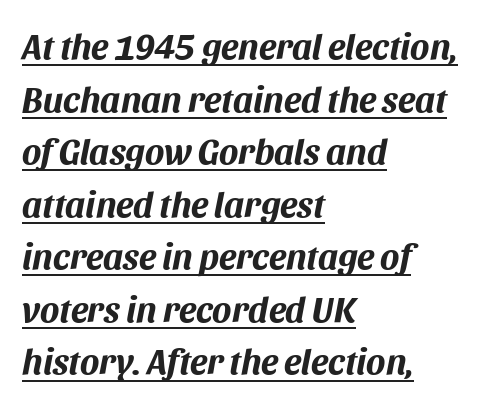
{"italic": "yes", "lean": "right", "slant_degrees": 11, "bold": "yes", "weight": "bold", "width": "normal", "stroke_contrast": "medium", "x_height": "large", "monospaced": "no", "underline": "yes", "align": "left", "line_spacing": "normal", "line_spacing_ratio": 1.46, "letter_spacing": "normal", "letter_spacing_em": 0.0, "glyph_px": 36}
